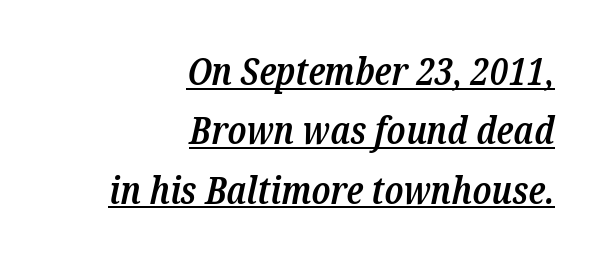
{"serif": "yes", "italic": "yes", "lean": "right", "slant_degrees": 12, "bold": "semi", "weight": "semibold", "width": "condensed", "stroke_contrast": "low", "x_height": "medium", "monospaced": "no", "underline": "yes", "align": "right", "line_spacing": "normal", "line_spacing_ratio": 1.52, "letter_spacing": "normal", "letter_spacing_em": 0.0, "glyph_px": 39}
